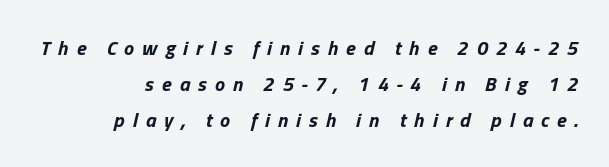
The image shows 20 px bold type, italic (leaning right); set right-aligned, line spacing 1.79x, unusually wide letter spacing (+0.4 em), not underlined.
